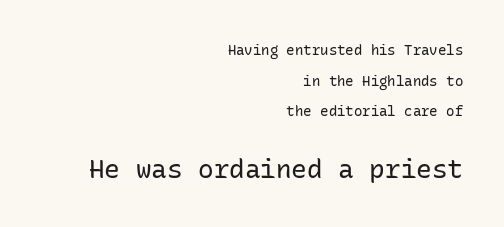
{"italic": "no", "bold": "no", "underline": "no", "align": "right", "line_spacing": "loose", "line_spacing_ratio": 2.18, "letter_spacing": "normal", "letter_spacing_em": 0.0, "larger_block": "second", "size_ratio": 1.86, "glyph_px": 26}
